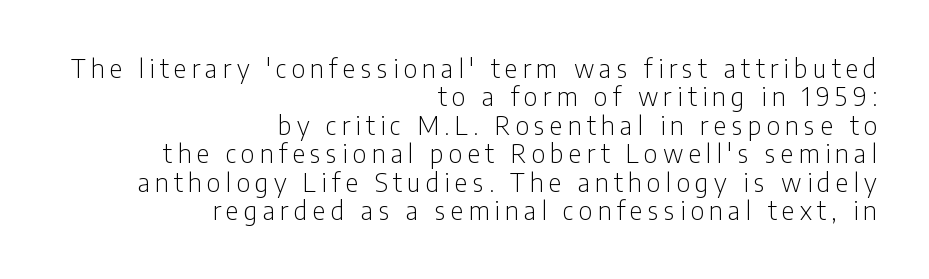
The image shows 25 px text type, upright; set right-aligned, tight line spacing (1.14x), unusually wide letter spacing (+0.21 em), not underlined.
